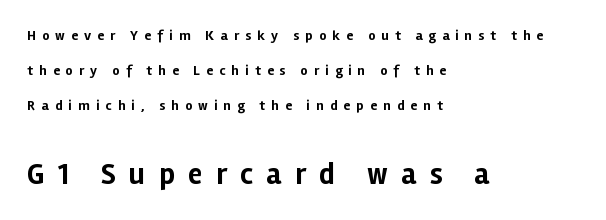
The image shows 30 px bold sans-serif type, upright; set left-aligned, loose line spacing (2.49x), unusually wide letter spacing (+0.44 em), not underlined; the second (bottom) block is 2.14x larger; low stroke contrast and a medium x-height.
